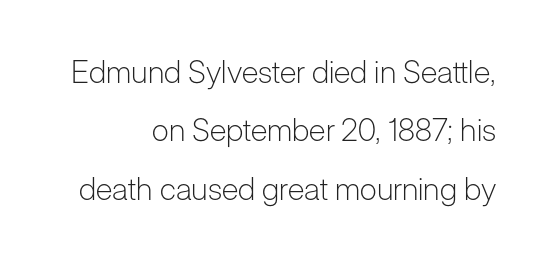
The image shows 31 px light sans-serif type, upright; set right-aligned, line spacing 1.88x, normal letter spacing, not underlined; low stroke contrast and a medium x-height.
